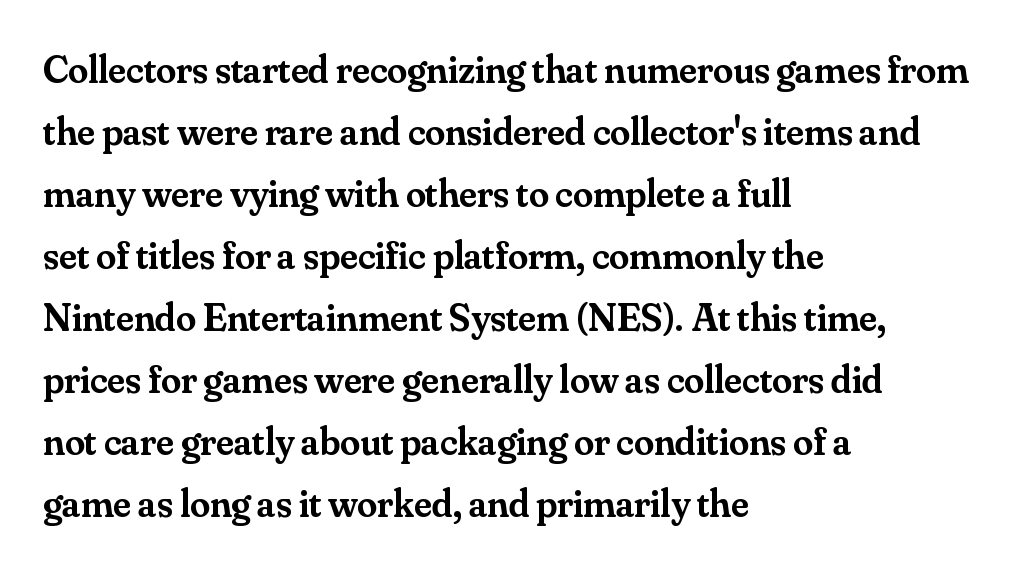
{"serif": "yes", "italic": "no", "bold": "semi", "weight": "semibold", "width": "normal", "stroke_contrast": "medium", "x_height": "small", "monospaced": "no", "underline": "no", "align": "left", "line_spacing": "normal", "line_spacing_ratio": 1.55, "letter_spacing": "normal", "letter_spacing_em": 0.0, "glyph_px": 40}
